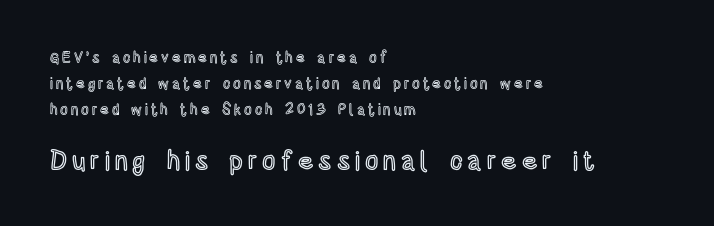
The image shows 26 px text type, upright; set left-aligned, line spacing 1.72x, not underlined; the second (bottom) block is 1.73x larger.
